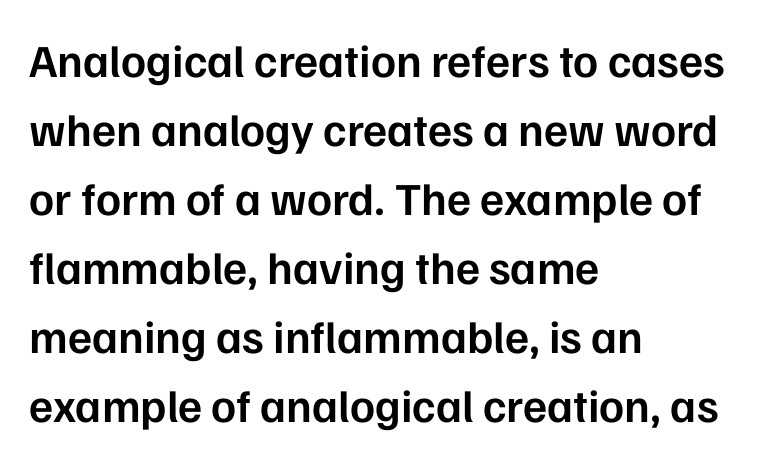
Q: Is the text bold? A: Semi-bold.
Q: Is the text italic (slanted)? A: No, it is upright.
Q: Is the typeface a serif or a sans-serif typeface? A: Sans-serif.
Q: Is the text underlined? A: No.
Q: How is the paragraph aligned? A: Left-aligned.
Q: Is the spacing between letters normal or unusually wide? A: Normal.
Q: Is the spacing between lines tight, normal or loose? A: Normal.
Q: Width (condensed, normal, or wide)? A: Normal.
Q: Stroke contrast? A: Low.
Q: x-height? A: Medium.
Q: Monospaced? A: No.
